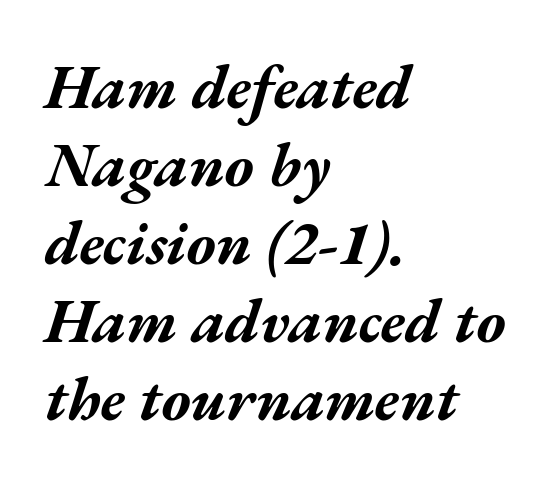
Q: Is the text bold? A: Yes.
Q: Is the text italic (slanted)? A: Yes, it leans right by about 17 degrees.
Q: Is the text underlined? A: No.
Q: How is the paragraph aligned? A: Left-aligned.
Q: Is the spacing between letters normal or unusually wide? A: Normal.
Q: Is the spacing between lines tight, normal or loose? A: Normal.
Q: Width (condensed, normal, or wide)? A: Wide.
Q: Stroke contrast? A: Medium.
Q: x-height? A: Medium.
Q: Monospaced? A: No.
